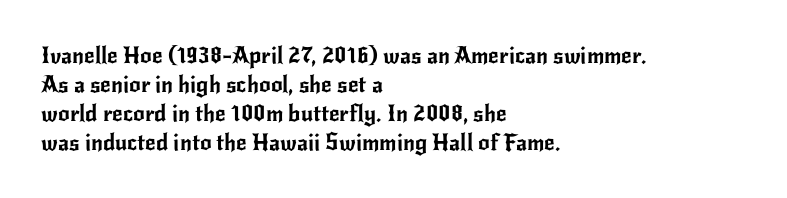
Q: Is the text italic (slanted)? A: No, it is upright.
Q: Is the text underlined? A: No.
Q: How is the paragraph aligned? A: Left-aligned.
Q: Is the spacing between letters normal or unusually wide? A: Normal.
Q: Is the spacing between lines tight, normal or loose? A: Normal.
